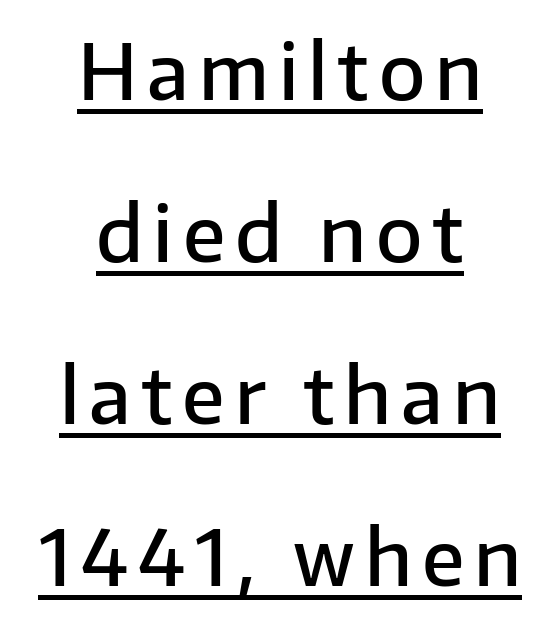
{"serif": "no", "italic": "no", "bold": "semi", "weight": "semibold", "width": "normal", "stroke_contrast": "low", "x_height": "medium", "monospaced": "no", "underline": "yes", "align": "center", "line_spacing": "loose", "line_spacing_ratio": 2.13, "glyph_px": 76}
